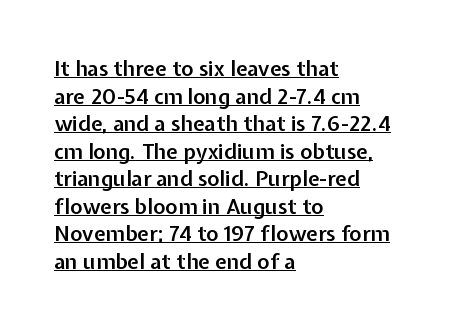
The image shows 21 px text type, upright; set left-aligned, normal line spacing (1.31x), normal letter spacing, underlined.
